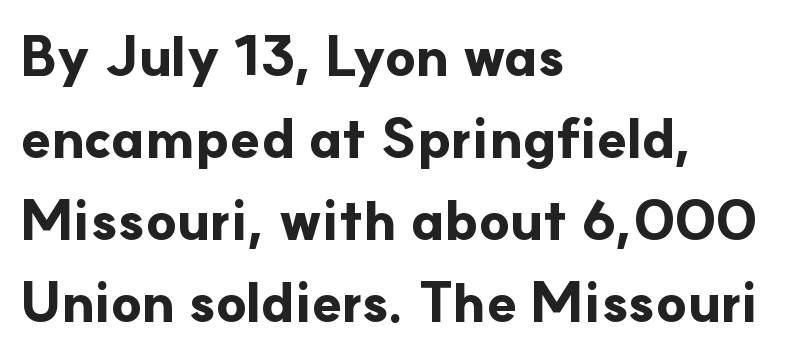
{"serif": "no", "italic": "no", "bold": "yes", "weight": "bold", "width": "normal", "stroke_contrast": "low", "x_height": "small", "monospaced": "no", "underline": "no", "align": "left", "line_spacing": "normal", "line_spacing_ratio": 1.49, "letter_spacing": "normal", "letter_spacing_em": 0.0, "glyph_px": 55}
